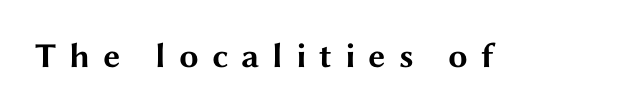
Q: Is the text bold? A: Yes.
Q: Is the text italic (slanted)? A: No, it is upright.
Q: Is the typeface a serif or a sans-serif typeface? A: Sans-serif.
Q: Is the text underlined? A: No.
Q: Is the spacing between letters normal or unusually wide? A: Unusually wide.
Q: Width (condensed, normal, or wide)? A: Wide.
Q: Stroke contrast? A: Medium.
Q: x-height? A: Medium.
Q: Monospaced? A: No.
